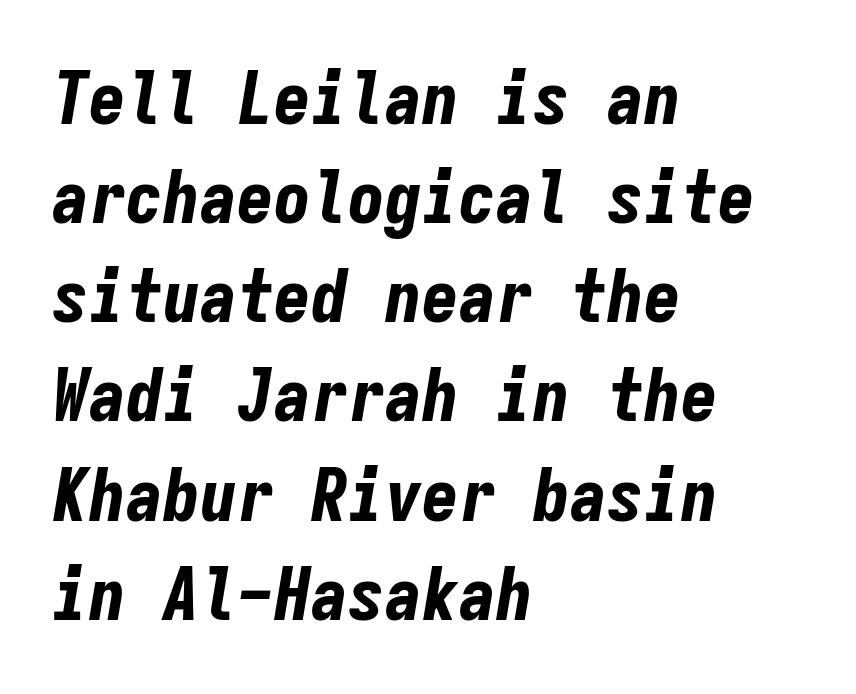
The image shows 74 px bold, condensed type, italic (leaning right), monospaced; set left-aligned, normal line spacing (1.34x), normal letter spacing, not underlined; low stroke contrast and a medium x-height.
